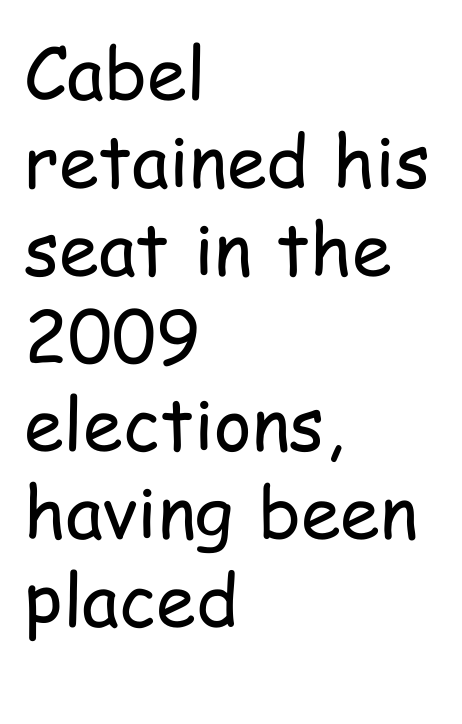
Q: Is the text bold? A: No.
Q: Is the text italic (slanted)? A: No, it is upright.
Q: Is the typeface a serif or a sans-serif typeface? A: Sans-serif.
Q: Is the text underlined? A: No.
Q: How is the paragraph aligned? A: Left-aligned.
Q: Is the spacing between letters normal or unusually wide? A: Normal.
Q: Width (condensed, normal, or wide)? A: Condensed.
Q: Stroke contrast? A: Low.
Q: x-height? A: Medium.
Q: Monospaced? A: No.
